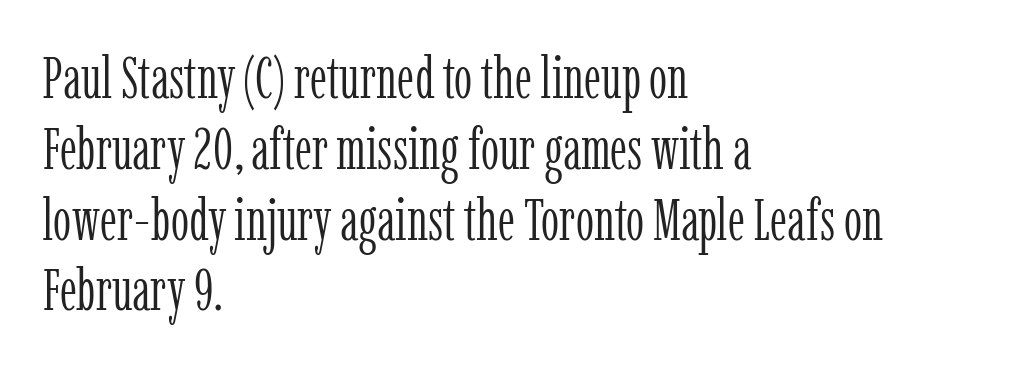
Q: Is the text bold? A: No.
Q: Is the text italic (slanted)? A: No, it is upright.
Q: Is the typeface a serif or a sans-serif typeface? A: Serif.
Q: Is the text underlined? A: No.
Q: How is the paragraph aligned? A: Left-aligned.
Q: Is the spacing between letters normal or unusually wide? A: Normal.
Q: Width (condensed, normal, or wide)? A: Condensed.
Q: Stroke contrast? A: Low.
Q: x-height? A: Medium.
Q: Monospaced? A: No.
